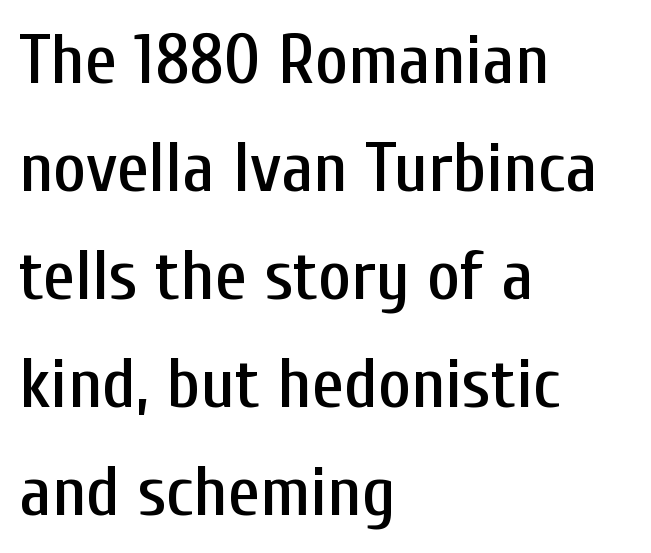
The paragraph shown leans on its left margin. Is the letter spacing exaggerated? No — it looks like the ordinary default. Varying glyph widths throughout — classic text-font behaviour. The area under the type is left untouched.
